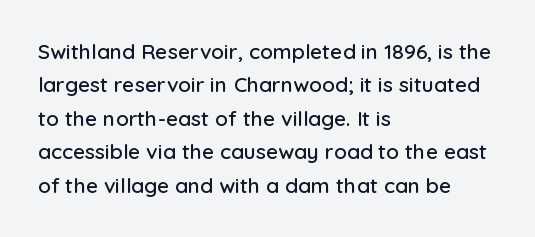
The image shows 21 px text type, upright; set left-aligned, normal line spacing (1.59x), normal letter spacing, not underlined.
